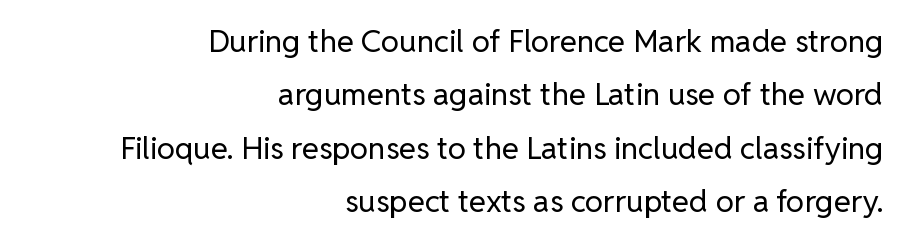
The image shows 31 px regular-weight sans-serif type, upright; set right-aligned, line spacing 1.72x, normal letter spacing, not underlined; low stroke contrast and a medium x-height.
